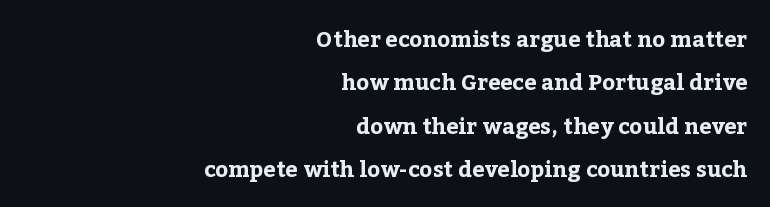
Q: Is the text bold? A: Yes.
Q: Is the text italic (slanted)? A: No, it is upright.
Q: Is the text underlined? A: No.
Q: How is the paragraph aligned? A: Right-aligned.
Q: Is the spacing between letters normal or unusually wide? A: Normal.
Q: Is the spacing between lines tight, normal or loose? A: Loose.
